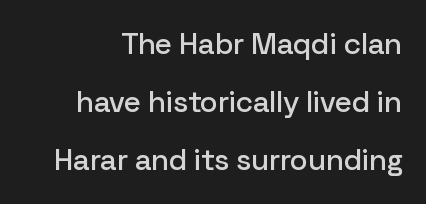
The image shows 30 px sans-serif type, upright; set loose line spacing (1.94x), normal letter spacing, not underlined; low stroke contrast and a medium x-height.
